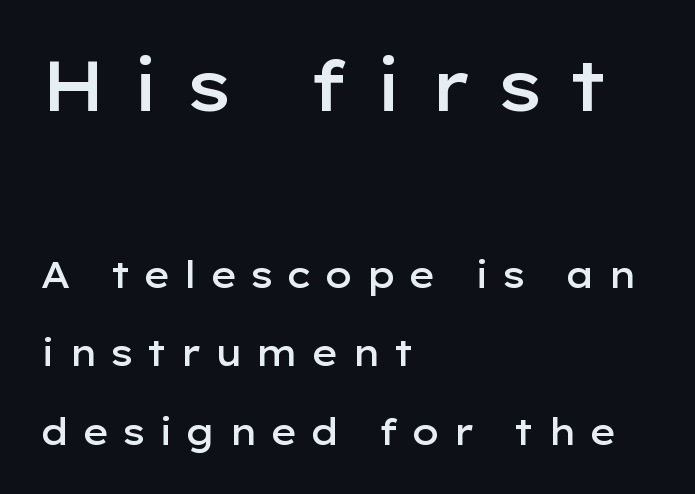
The image shows 71 px semibold, wide sans-serif type, upright; set left-aligned, loose line spacing (2.18x), unusually wide letter spacing (+0.33 em), not underlined; the first (top) block is 1.97x larger; low stroke contrast and a medium x-height.
